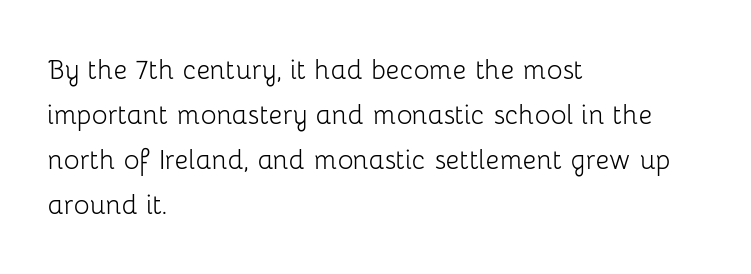
{"serif": "no", "italic": "no", "bold": "no", "weight": "light", "width": "normal", "stroke_contrast": "low", "x_height": "medium", "monospaced": "no", "underline": "no", "align": "left", "line_spacing": "normal", "line_spacing_ratio": 1.36, "letter_spacing": "normal", "letter_spacing_em": 0.0, "glyph_px": 33}
